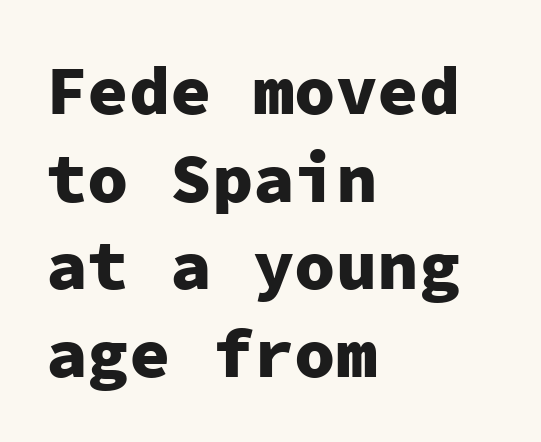
The image shows 69 px heavy sans-serif type, upright, monospaced; set left-aligned, normal line spacing (1.27x), normal letter spacing, not underlined; low stroke contrast and a medium x-height.
